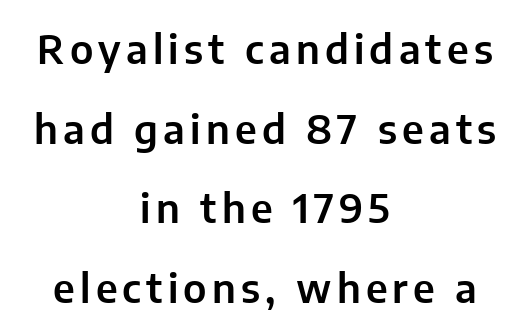
The image shows 40 px sans-serif type, upright; set centered, loose line spacing (1.99x), not underlined; low stroke contrast and a medium x-height.
